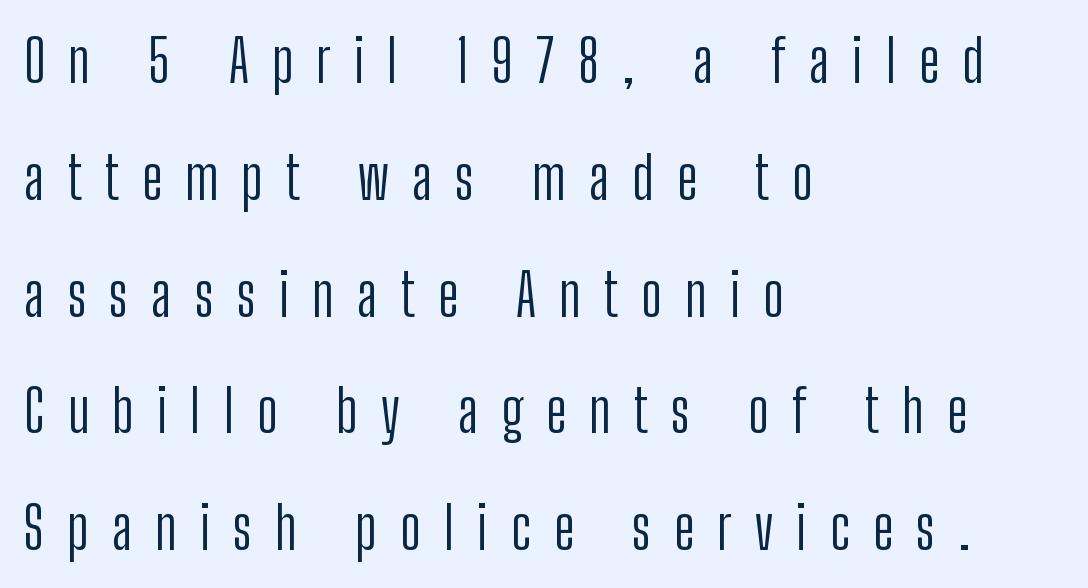
Q: Is the text bold? A: No.
Q: Is the text italic (slanted)? A: No, it is upright.
Q: Is the typeface a serif or a sans-serif typeface? A: Sans-serif.
Q: Is the text underlined? A: No.
Q: How is the paragraph aligned? A: Left-aligned.
Q: Is the spacing between letters normal or unusually wide? A: Unusually wide.
Q: Is the spacing between lines tight, normal or loose? A: Loose.
Q: Width (condensed, normal, or wide)? A: Condensed.
Q: Stroke contrast? A: Low.
Q: x-height? A: Medium.
Q: Monospaced? A: No.
